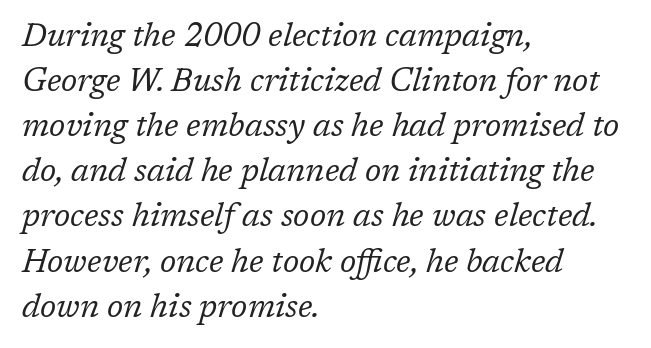
Yep, that's italic — everything's leaning. A typesetter would call this leading conventional body-copy spacing. Stroke terminals: seriffed. You could not count columns in this text — the font is proportionally spaced. Counters stay open thanks to moderate or lighter strokes.
